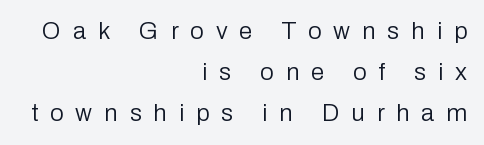
Q: Is the text bold? A: No.
Q: Is the text italic (slanted)? A: No, it is upright.
Q: Is the text underlined? A: No.
Q: How is the paragraph aligned? A: Right-aligned.
Q: Is the spacing between letters normal or unusually wide? A: Unusually wide.
